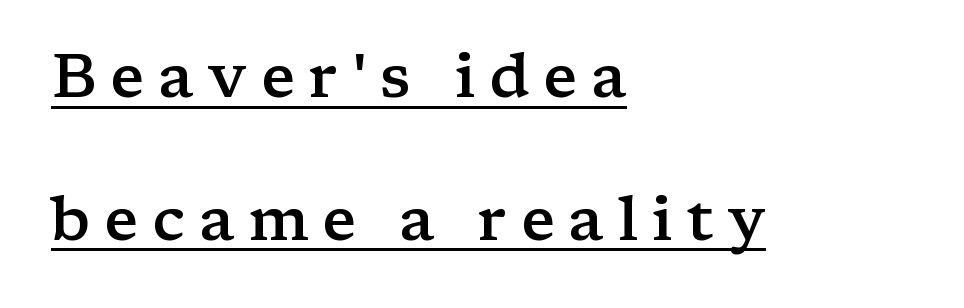
{"serif": "yes", "italic": "no", "bold": "semi", "weight": "semibold", "width": "wide", "stroke_contrast": "low", "x_height": "medium", "monospaced": "no", "underline": "yes", "align": "left", "line_spacing": "loose", "line_spacing_ratio": 2.3, "letter_spacing": "wide", "letter_spacing_em": 0.22, "glyph_px": 62}
